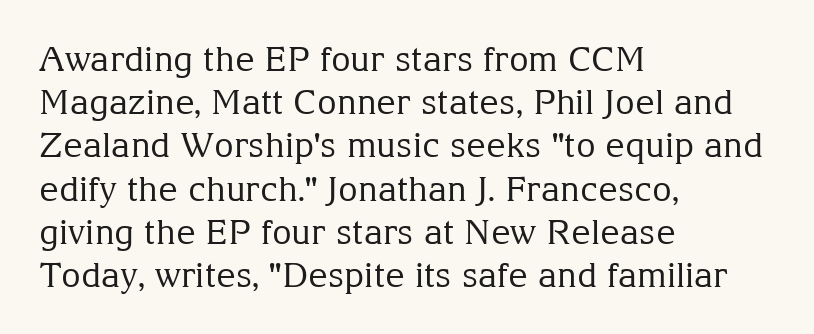
Horizontal bands of white between lines are of average thickness. The type family on display is of the serif kind. Posture: vertical. Is this a fixed-width face? No — the glyphs have proportional, varying widths. All the whitespace from short lines collects on the right. These lines keep a tight, regular rhythm from letter to letter.
